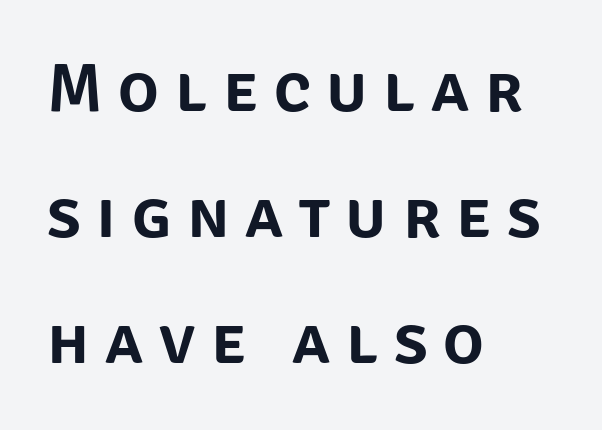
Q: Is the text italic (slanted)? A: No, it is upright.
Q: Is the typeface a serif or a sans-serif typeface? A: Sans-serif.
Q: Is the text underlined? A: No.
Q: How is the paragraph aligned? A: Left-aligned.
Q: Is the spacing between letters normal or unusually wide? A: Unusually wide.
Q: Width (condensed, normal, or wide)? A: Normal.
Q: Stroke contrast? A: Low.
Q: x-height? A: Large.
Q: Monospaced? A: No.
